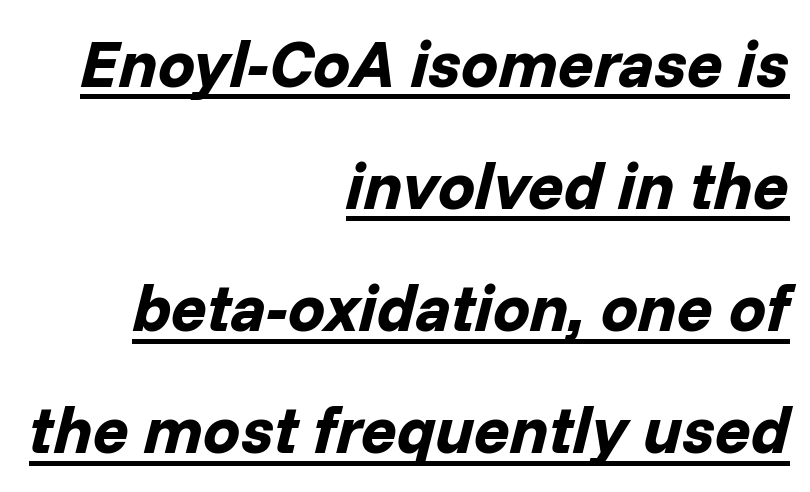
The image shows 66 px bold type, italic (leaning right); set right-aligned, line spacing 1.85x, normal letter spacing, underlined; low stroke contrast and a medium x-height.
